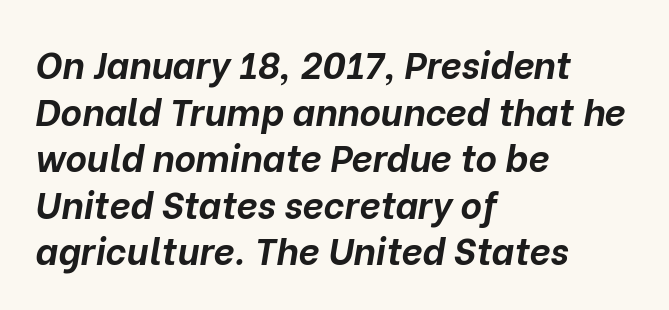
These lines are rendered in a variable-pitch font. Is the type bold? Yes — the strokes are clearly thick and heavy. Compared with typical body copy, the letter spacing here is the same. Line starts are locked; line ends wander. The rendering applies a slant to the glyphs.
